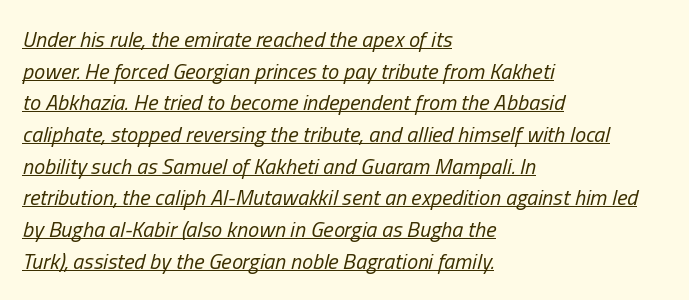
Q: Is the text bold? A: No.
Q: Is the text italic (slanted)? A: Yes, it leans right by about 13 degrees.
Q: Is the text underlined? A: Yes.
Q: How is the paragraph aligned? A: Left-aligned.
Q: Is the spacing between letters normal or unusually wide? A: Normal.
Q: Is the spacing between lines tight, normal or loose? A: Normal.
